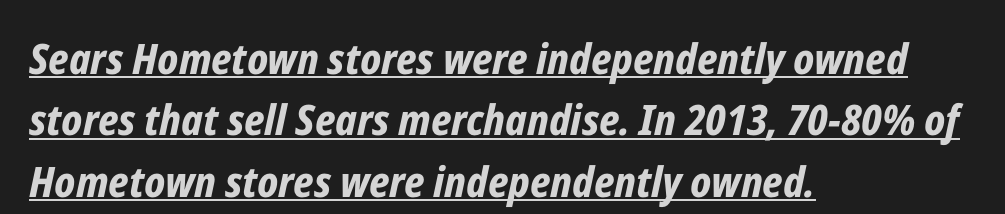
Q: Is the text bold? A: Yes.
Q: Is the text italic (slanted)? A: Yes, it leans right by about 12 degrees.
Q: Is the text underlined? A: Yes.
Q: How is the paragraph aligned? A: Left-aligned.
Q: Is the spacing between letters normal or unusually wide? A: Normal.
Q: Is the spacing between lines tight, normal or loose? A: Normal.
Q: Width (condensed, normal, or wide)? A: Condensed.
Q: Stroke contrast? A: Low.
Q: x-height? A: Medium.
Q: Monospaced? A: No.
